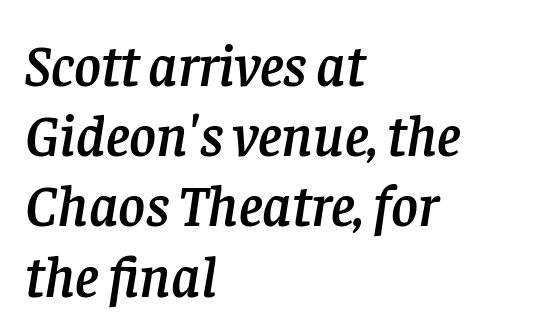
{"serif": "yes", "italic": "yes", "lean": "right", "slant_degrees": 8, "width": "normal", "stroke_contrast": "low", "x_height": "large", "monospaced": "no", "underline": "no", "align": "left", "line_spacing_ratio": 1.21, "letter_spacing": "normal", "letter_spacing_em": 0.0, "glyph_px": 58}
